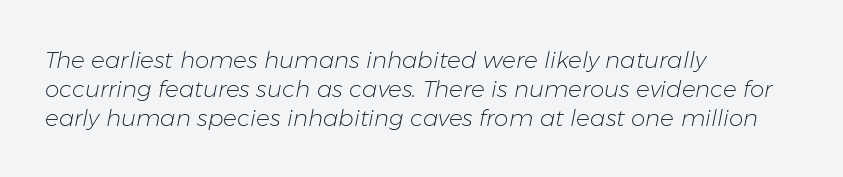
Q: Is the text bold? A: No.
Q: Is the text italic (slanted)? A: Yes, it leans right by about 11 degrees.
Q: Is the text underlined? A: No.
Q: How is the paragraph aligned? A: Left-aligned.
Q: Is the spacing between letters normal or unusually wide? A: Normal.
Q: Is the spacing between lines tight, normal or loose? A: Normal.
